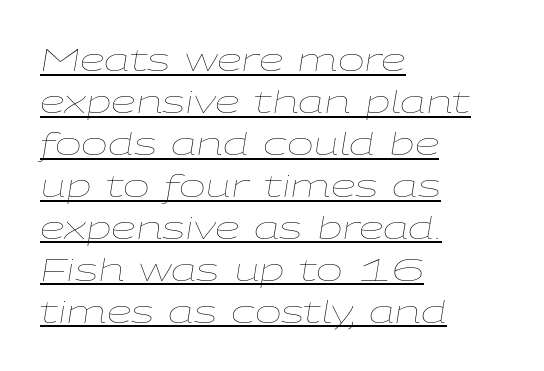
The letters advance in unequal steps, a hallmark of proportional type. In terms of leading, this rendering sits right in the middle. Yep, that's italic — everything's leaning. Spacing between characters is what you'd get straight out of the box. Letters have the restrained weight of plain body copy at most.
